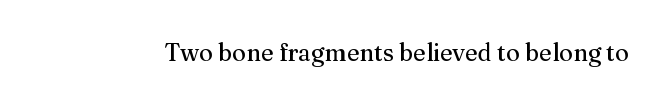
{"italic": "no", "underline": "no", "letter_spacing": "normal", "letter_spacing_em": 0.0, "glyph_px": 24}
